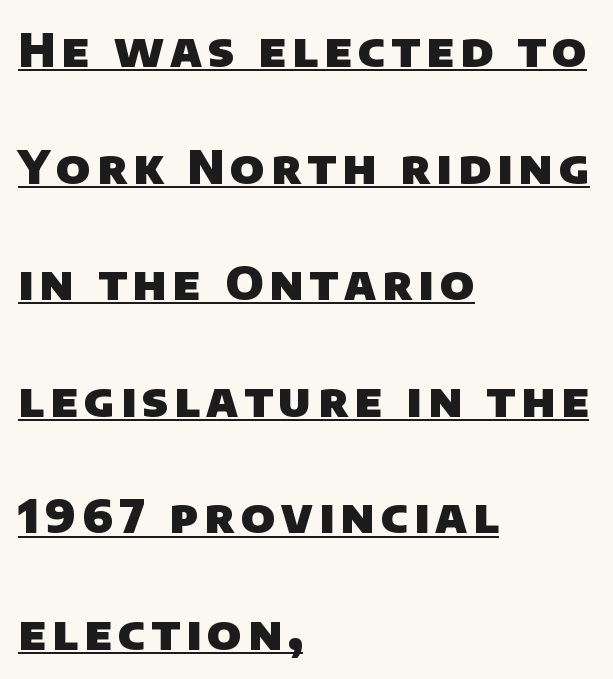
{"serif": "no", "bold": "yes", "weight": "heavy", "width": "normal", "stroke_contrast": "low", "x_height": "large", "monospaced": "no", "underline": "yes", "align": "left", "line_spacing": "loose", "line_spacing_ratio": 2.48, "glyph_px": 47}
